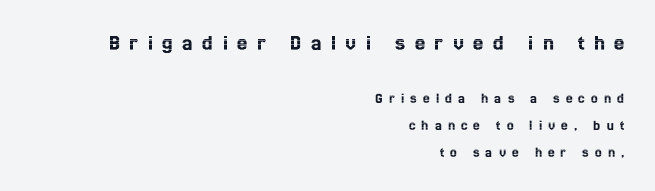
{"italic": "no", "underline": "no", "align": "right", "line_spacing_ratio": 1.78, "letter_spacing": "wide", "letter_spacing_em": 0.41, "larger_block": "first", "size_ratio": 1.53, "glyph_px": 23}
